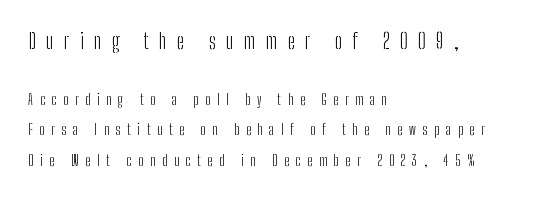
Glyph-to-glyph distance is far greater than everyday printed text. The strokes are not fattened; the text isn't bold. The rendering uses a large line-height, opening up the rows. The composition opens big and finishes small.
